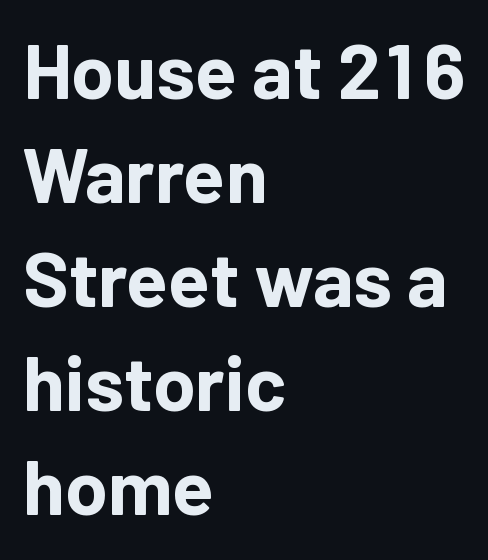
Q: Is the text bold? A: Yes.
Q: Is the text italic (slanted)? A: No, it is upright.
Q: Is the typeface a serif or a sans-serif typeface? A: Sans-serif.
Q: Is the text underlined? A: No.
Q: How is the paragraph aligned? A: Left-aligned.
Q: Is the spacing between letters normal or unusually wide? A: Normal.
Q: Is the spacing between lines tight, normal or loose? A: Normal.
Q: Width (condensed, normal, or wide)? A: Normal.
Q: Stroke contrast? A: Low.
Q: x-height? A: Medium.
Q: Monospaced? A: No.
